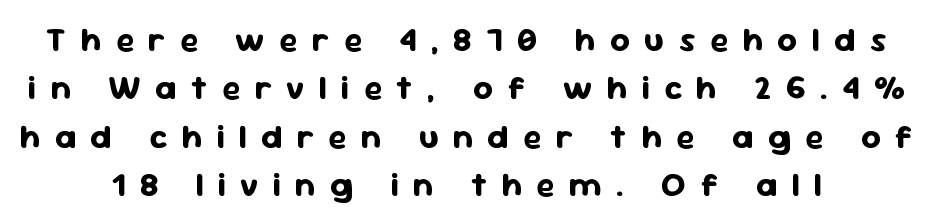
The letters carry no serifs — their stems end cleanly without finishing strokes. Heft: maximum for text — a bold. The axis of the letterforms is exactly vertical. Summary of vertical rhythm: regular, with standard interline spacing. The letters advance in unequal steps, a hallmark of proportional type.
